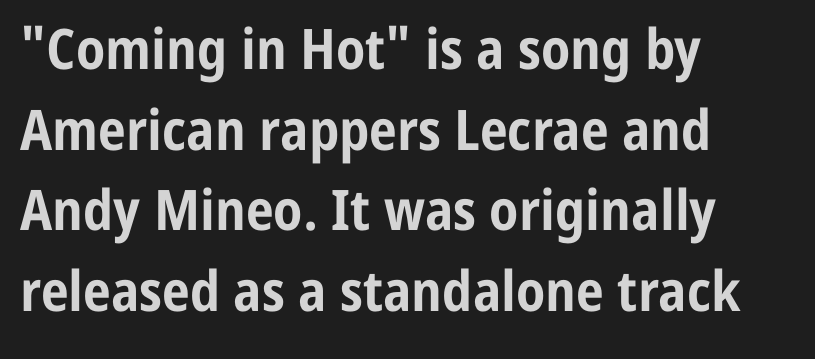
The image shows 56 px bold, condensed sans-serif type, upright; set left-aligned, normal line spacing (1.44x), normal letter spacing, not underlined; low stroke contrast and a medium x-height.
